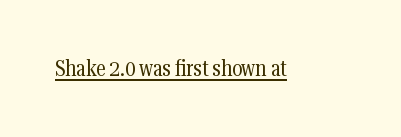
Does a line run under the words? Yes, clearly. Each word holds together tightly as a unit, with standard inter-letter gaps. When letters stand straight like this, we call the style roman or upright. Compared with a typical body face, this is equally light or lighter still.
